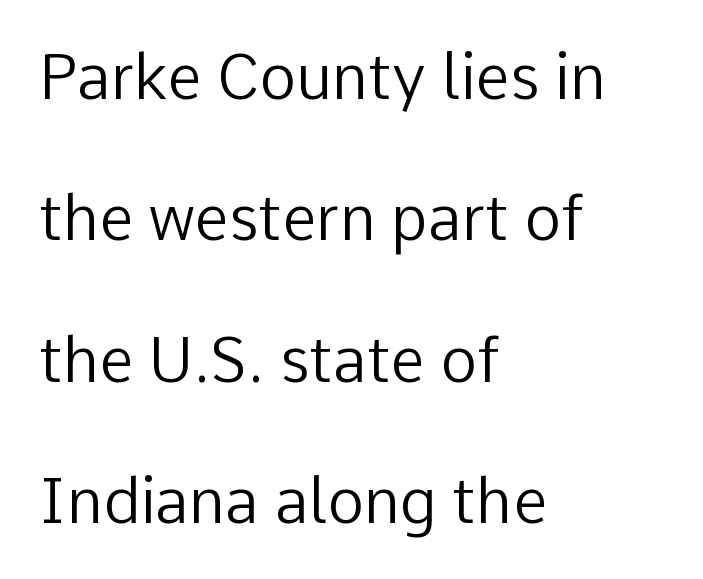
Q: Is the text bold? A: No.
Q: Is the text italic (slanted)? A: No, it is upright.
Q: Is the typeface a serif or a sans-serif typeface? A: Sans-serif.
Q: Is the text underlined? A: No.
Q: How is the paragraph aligned? A: Left-aligned.
Q: Is the spacing between letters normal or unusually wide? A: Normal.
Q: Is the spacing between lines tight, normal or loose? A: Loose.
Q: Width (condensed, normal, or wide)? A: Normal.
Q: Stroke contrast? A: Low.
Q: x-height? A: Medium.
Q: Monospaced? A: No.
